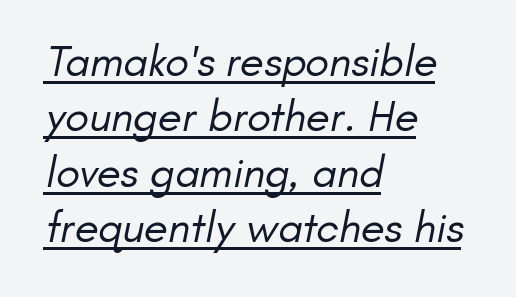
Summary of weight: not heavy and not bold. Proportional: the letters do not fall into vertical columns. Regular leading. Like a heading marked for emphasis, these lines bear an underscore. The paragraph has a hard left edge and a soft right edge.
